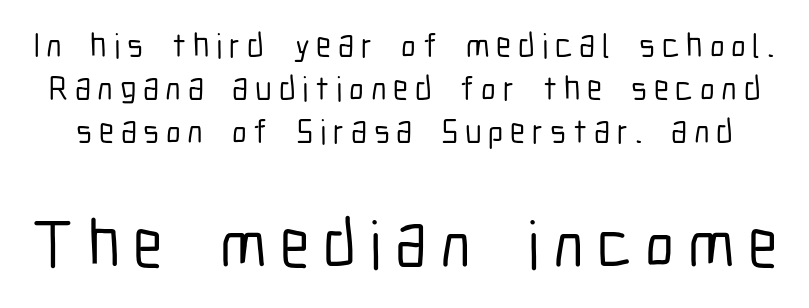
Q: Is the text italic (slanted)? A: No, it is upright.
Q: Is the typeface a serif or a sans-serif typeface? A: Sans-serif.
Q: Is the text underlined? A: No.
Q: Is the spacing between letters normal or unusually wide? A: Unusually wide.
Q: Is the spacing between lines tight, normal or loose? A: Normal.
Q: Which block of text is set in a larger size, the first (top) or the second (bottom)? A: The second (bottom) one.
Q: Width (condensed, normal, or wide)? A: Condensed.
Q: Stroke contrast? A: Low.
Q: x-height? A: Medium.
Q: Monospaced? A: No.
